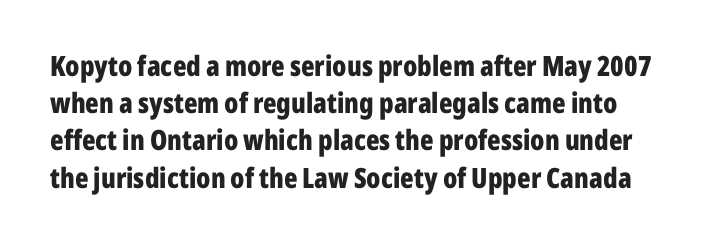
The image shows 28 px bold, condensed sans-serif type, upright; set normal line spacing (1.33x), normal letter spacing, not underlined; low stroke contrast and a medium x-height.
